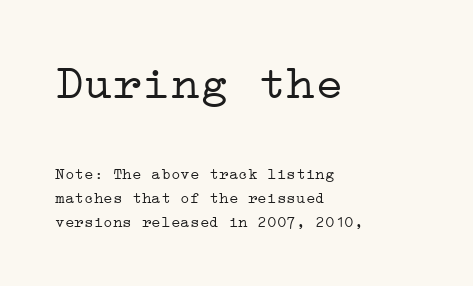
The rendering shows small feet on the letterforms — a serif design. Bold? No — there's no thickening of the strokes. Baseline-to-baseline distance is the conventional proportion of letter height. Does the bottom block carry the larger type? No, the top block does. Short and long lines alike share a common starting point at left.
